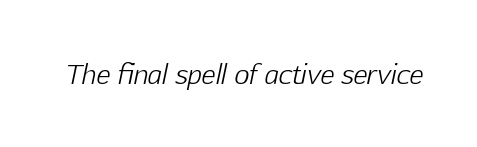
Q: Is the text bold? A: No.
Q: Is the text italic (slanted)? A: Yes, it leans right by about 12 degrees.
Q: Is the text underlined? A: No.
Q: Is the spacing between letters normal or unusually wide? A: Normal.
